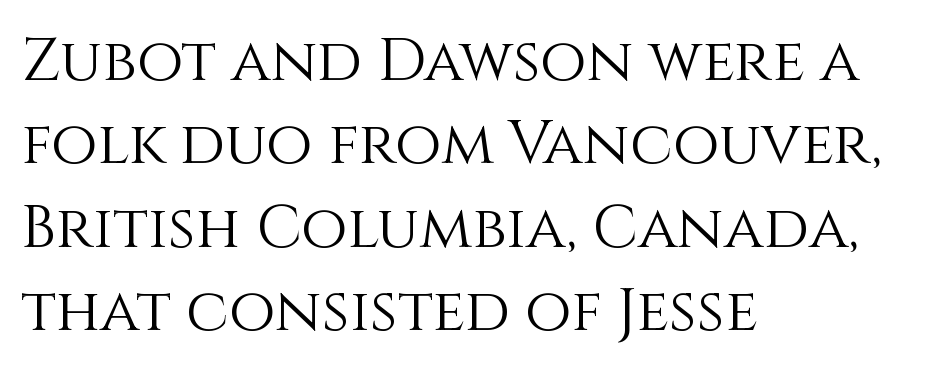
The image shows 60 px light type, upright; set left-aligned, normal line spacing (1.39x), normal letter spacing, not underlined; medium stroke contrast and a large x-height.
